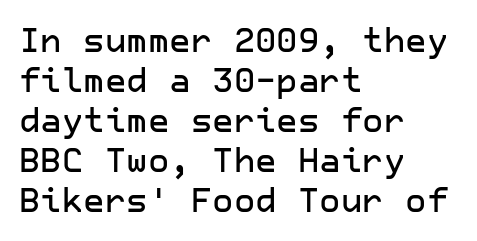
The image shows 33 px sans-serif type, upright; set left-aligned, line spacing 1.21x, normal letter spacing, not underlined; low stroke contrast and a medium x-height.
